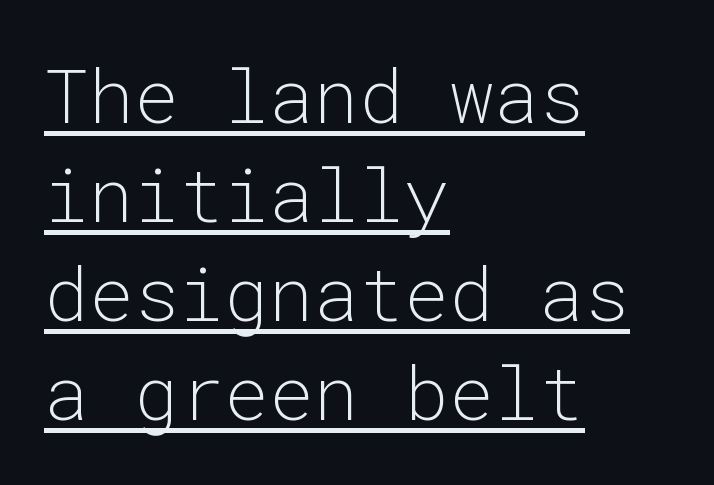
Nobody touched the tracking dial on this one. The ragged edge is on the right, which tells us the setting is flush left. The font is comparable to plain body text, perhaps lighter. Grotesque or geometric, the face here clearly has no serifs. Looks like terminal output: every glyph gets an equal slot. Nope, not italic — everything's standing straight.
